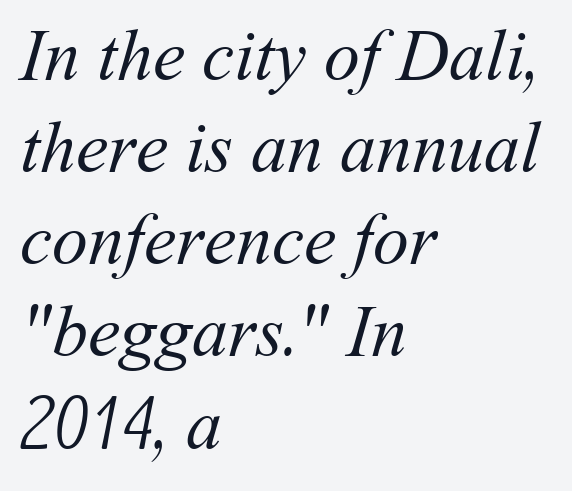
The image shows 72 px regular-weight type; set left-aligned, normal line spacing (1.28x), normal letter spacing, not underlined; medium stroke contrast and a medium x-height.
